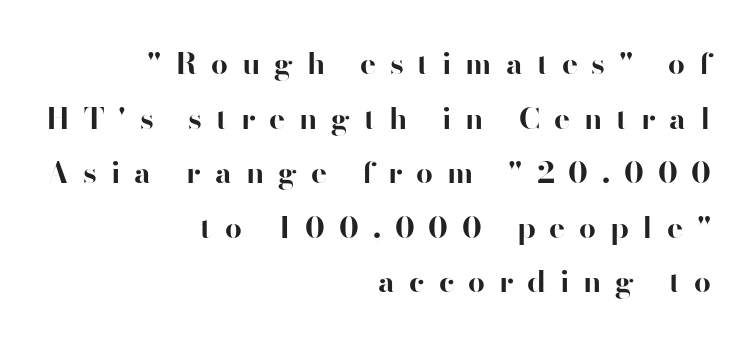
Q: Is the text bold? A: Yes.
Q: Is the text italic (slanted)? A: No, it is upright.
Q: Is the typeface a serif or a sans-serif typeface? A: Sans-serif.
Q: Is the text underlined? A: No.
Q: How is the paragraph aligned? A: Right-aligned.
Q: Is the spacing between letters normal or unusually wide? A: Unusually wide.
Q: Width (condensed, normal, or wide)? A: Normal.
Q: Stroke contrast? A: High.
Q: x-height? A: Small.
Q: Monospaced? A: No.
